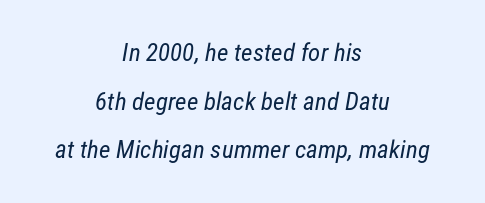
Q: Is the text bold? A: No.
Q: Is the text underlined? A: No.
Q: How is the paragraph aligned? A: Centered.
Q: Is the spacing between letters normal or unusually wide? A: Normal.
Q: Is the spacing between lines tight, normal or loose? A: Loose.
